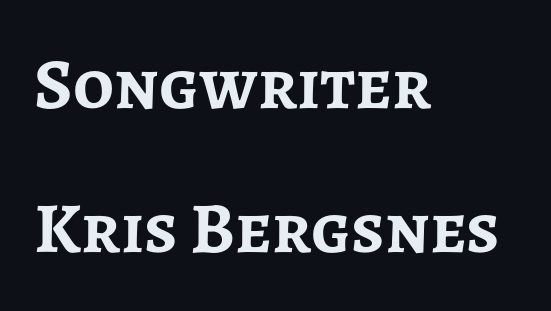
{"serif": "no", "italic": "no", "bold": "yes", "weight": "semibold", "width": "normal", "stroke_contrast": "low", "x_height": "medium", "monospaced": "no", "underline": "no", "align": "left", "line_spacing": "loose", "line_spacing_ratio": 2.0, "letter_spacing": "normal", "letter_spacing_em": 0.0, "glyph_px": 72}
